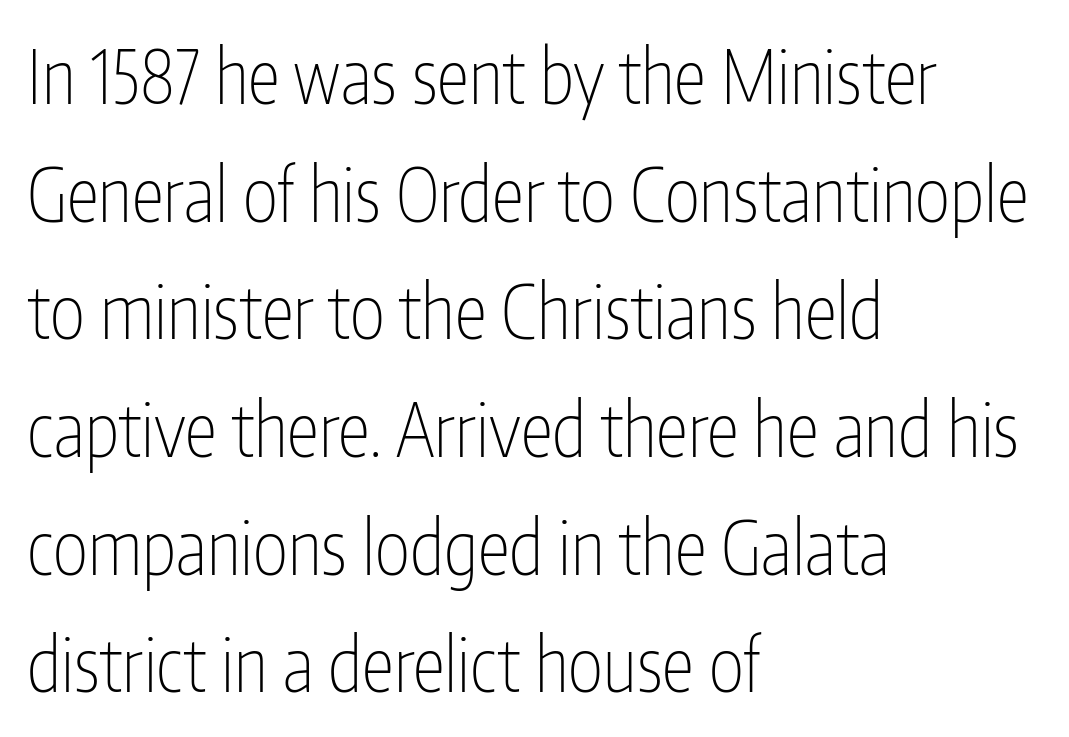
Q: Is the text bold? A: No.
Q: Is the text italic (slanted)? A: No, it is upright.
Q: Is the typeface a serif or a sans-serif typeface? A: Sans-serif.
Q: Is the text underlined? A: No.
Q: How is the paragraph aligned? A: Left-aligned.
Q: Is the spacing between letters normal or unusually wide? A: Normal.
Q: Is the spacing between lines tight, normal or loose? A: Normal.
Q: Width (condensed, normal, or wide)? A: Condensed.
Q: Stroke contrast? A: Low.
Q: x-height? A: Medium.
Q: Monospaced? A: No.
